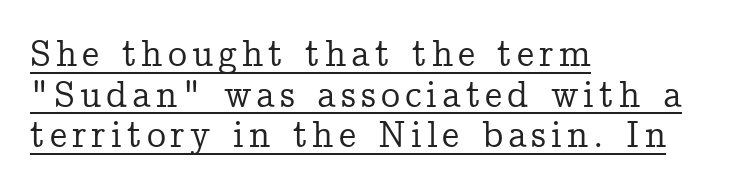
Q: Is the text italic (slanted)? A: No, it is upright.
Q: Is the typeface a serif or a sans-serif typeface? A: Serif.
Q: Is the text underlined? A: Yes.
Q: How is the paragraph aligned? A: Left-aligned.
Q: Is the spacing between lines tight, normal or loose? A: Tight.
Q: Width (condensed, normal, or wide)? A: Normal.
Q: Stroke contrast? A: Low.
Q: x-height? A: Medium.
Q: Monospaced? A: No.
